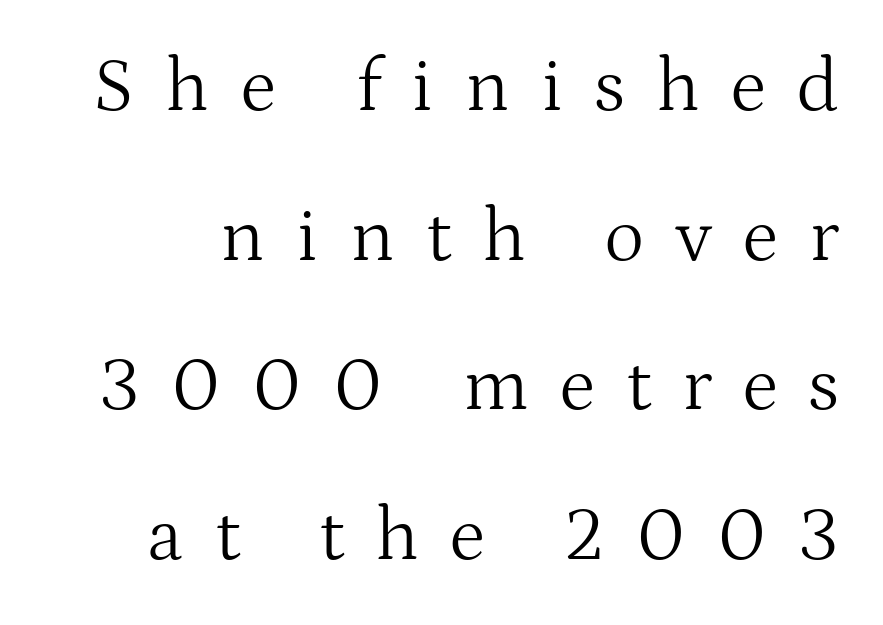
Check under the words: just untouched page. Is there much room between lines? Yes — plenty of vertical air separates them. On a weight scale, this lands at 450 or below. The characters display serif detailing at their extremities. Designer's note — italics off, roman on. Here the glyphs are tracked loosely, breaking word shapes into spaced letters.
